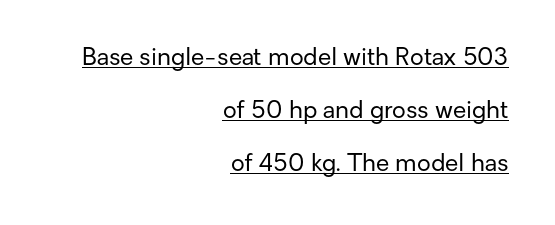
{"italic": "no", "bold": "no", "underline": "yes", "align": "right", "line_spacing": "loose", "line_spacing_ratio": 2.21, "letter_spacing": "normal", "letter_spacing_em": 0.0, "glyph_px": 24}
